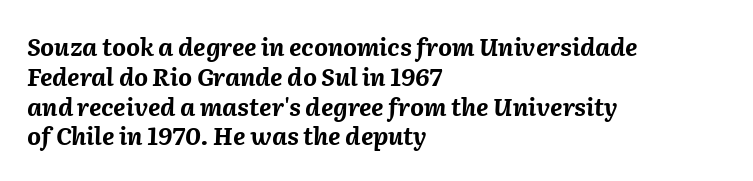
Q: Is the text bold? A: Yes.
Q: Is the text italic (slanted)? A: Yes, it leans right by about 2 degrees.
Q: Is the text underlined? A: No.
Q: How is the paragraph aligned? A: Left-aligned.
Q: Is the spacing between letters normal or unusually wide? A: Normal.
